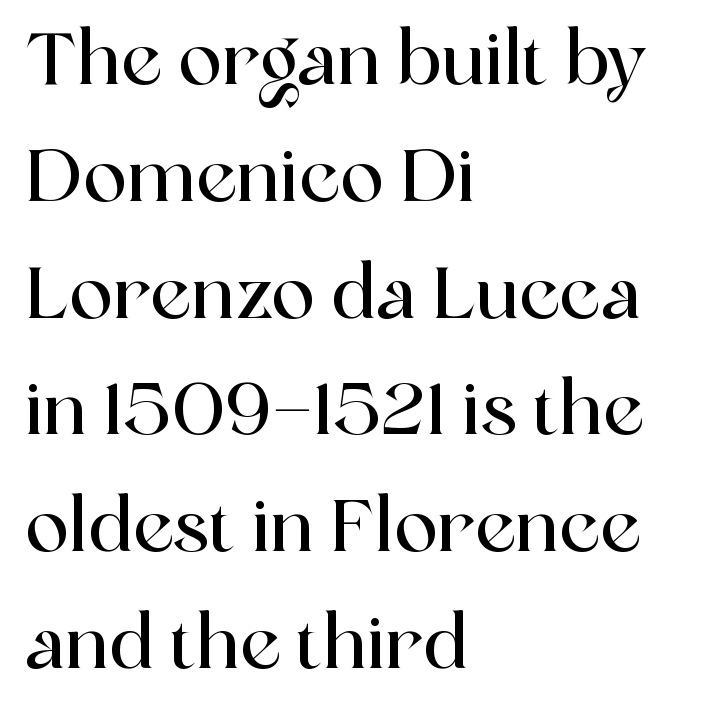
{"serif": "yes", "italic": "no", "width": "normal", "x_height": "medium", "monospaced": "no", "underline": "no", "align": "left", "line_spacing": "normal", "line_spacing_ratio": 1.6, "letter_spacing": "normal", "letter_spacing_em": 0.0, "glyph_px": 73}
